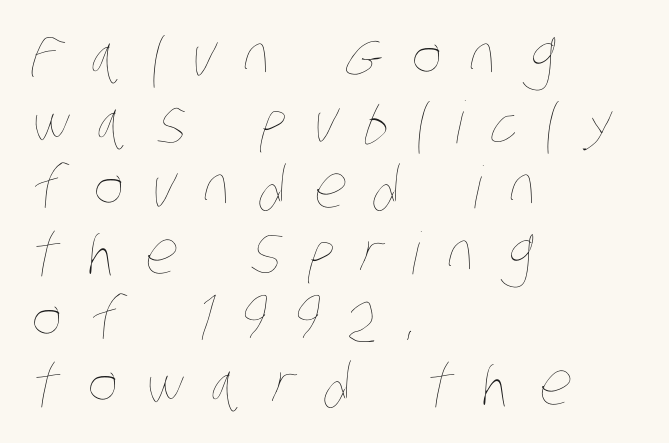
Q: Is the text bold? A: No.
Q: Is the text underlined? A: No.
Q: How is the paragraph aligned? A: Left-aligned.
Q: Is the spacing between letters normal or unusually wide? A: Unusually wide.
Q: Is the spacing between lines tight, normal or loose? A: Tight.
Q: Width (condensed, normal, or wide)? A: Condensed.
Q: Stroke contrast? A: Low.
Q: x-height? A: Large.
Q: Monospaced? A: No.
